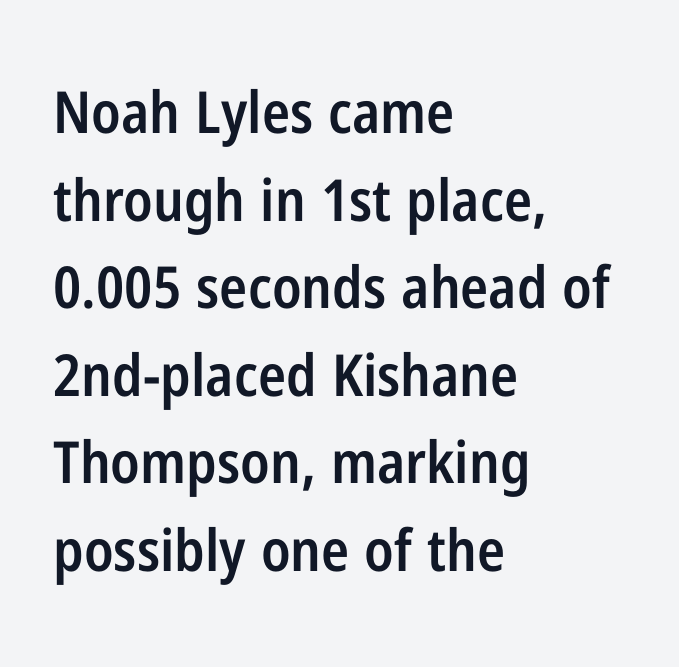
The area under the type is left untouched. Stems and bowls a touch heavier than normal — semibold. It's the straight-up-and-down kind of type. No extra tracking has been applied to these lines. One-word summary of the alignment: left.
